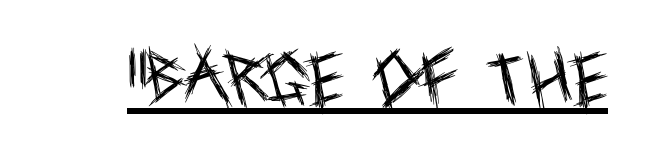
Q: Is the text bold? A: No.
Q: Is the text italic (slanted)? A: No, it is upright.
Q: Is the typeface a serif or a sans-serif typeface? A: Sans-serif.
Q: Is the text underlined? A: Yes.
Q: Is the spacing between letters normal or unusually wide? A: Normal.
Q: Width (condensed, normal, or wide)? A: Condensed.
Q: x-height? A: Large.
Q: Monospaced? A: No.
